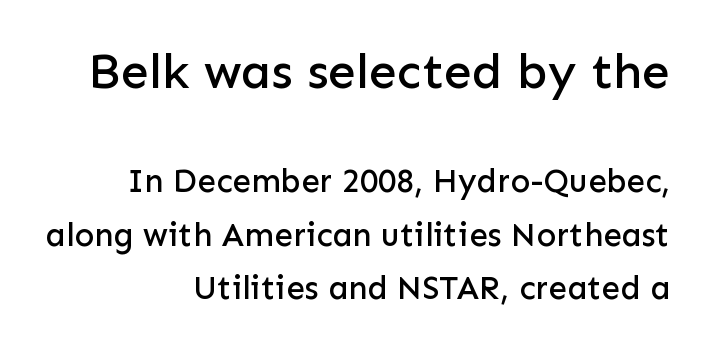
{"serif": "no", "italic": "no", "width": "normal", "stroke_contrast": "low", "x_height": "medium", "monospaced": "no", "underline": "no", "align": "right", "line_spacing": "normal", "line_spacing_ratio": 1.61, "letter_spacing": "normal", "letter_spacing_em": 0.0, "larger_block": "first", "size_ratio": 1.52, "glyph_px": 50}
